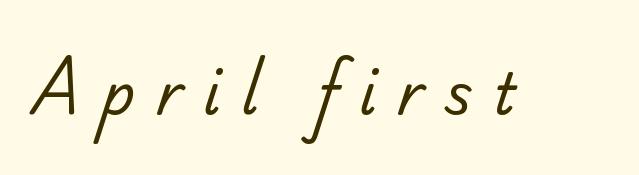
{"serif": "no", "bold": "no", "weight": "regular", "width": "normal", "stroke_contrast": "low", "x_height": "small", "monospaced": "no", "underline": "no", "letter_spacing": "wide", "letter_spacing_em": 0.37, "glyph_px": 57}
